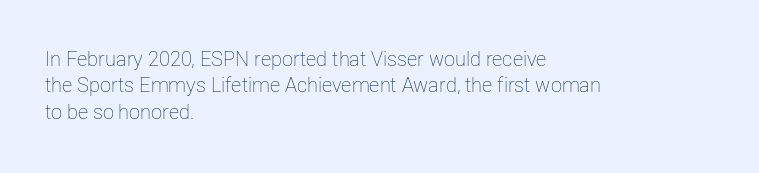
The image shows 20 px text type, upright; set left-aligned, normal line spacing (1.32x), normal letter spacing, not underlined.
